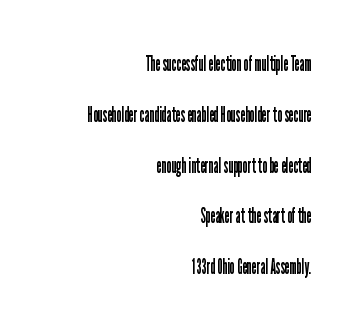
{"italic": "no", "bold": "no", "underline": "no", "align": "right", "line_spacing": "loose", "line_spacing_ratio": 2.31, "letter_spacing": "normal", "letter_spacing_em": 0.0, "glyph_px": 22}
